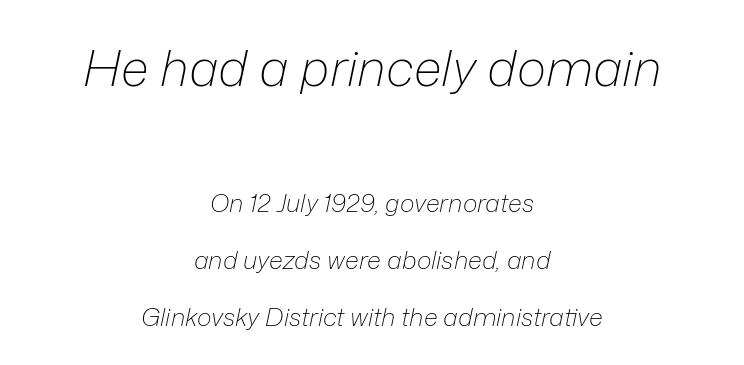
{"italic": "yes", "lean": "right", "slant_degrees": 12, "bold": "no", "weight": "light", "width": "normal", "stroke_contrast": "low", "x_height": "medium", "monospaced": "no", "underline": "no", "align": "center", "line_spacing": "loose", "line_spacing_ratio": 2.27, "letter_spacing": "normal", "letter_spacing_em": 0.0, "larger_block": "first", "size_ratio": 2.0, "glyph_px": 50}
